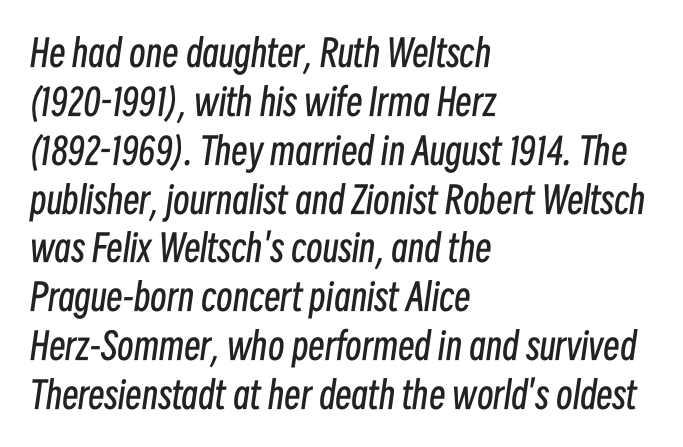
{"italic": "yes", "lean": "right", "slant_degrees": 8, "bold": "no", "weight": "regular", "width": "condensed", "stroke_contrast": "low", "x_height": "medium", "monospaced": "no", "underline": "no", "align": "left", "line_spacing": "normal", "line_spacing_ratio": 1.32, "letter_spacing": "normal", "letter_spacing_em": 0.0, "glyph_px": 37}
